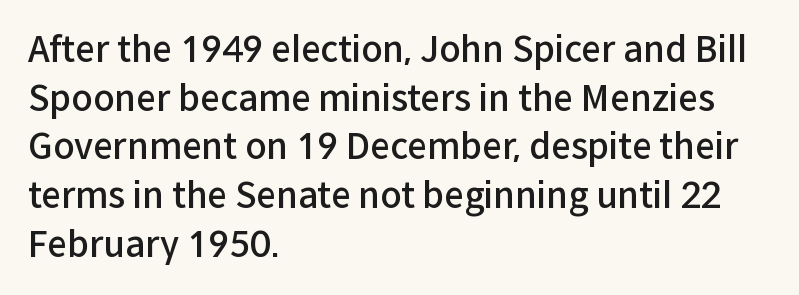
The image shows 35 px semibold sans-serif type, upright; set left-aligned, normal line spacing (1.39x), normal letter spacing, not underlined; low stroke contrast and a medium x-height.
